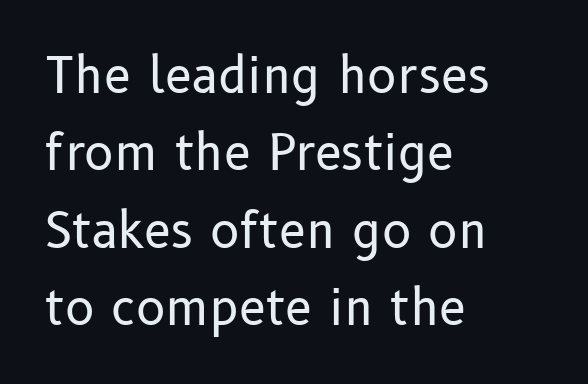
{"serif": "no", "italic": "no", "bold": "no", "weight": "regular", "width": "normal", "stroke_contrast": "low", "x_height": "medium", "monospaced": "no", "underline": "no", "align": "left", "line_spacing": "normal", "line_spacing_ratio": 1.58, "letter_spacing": "normal", "letter_spacing_em": 0.0, "glyph_px": 49}
